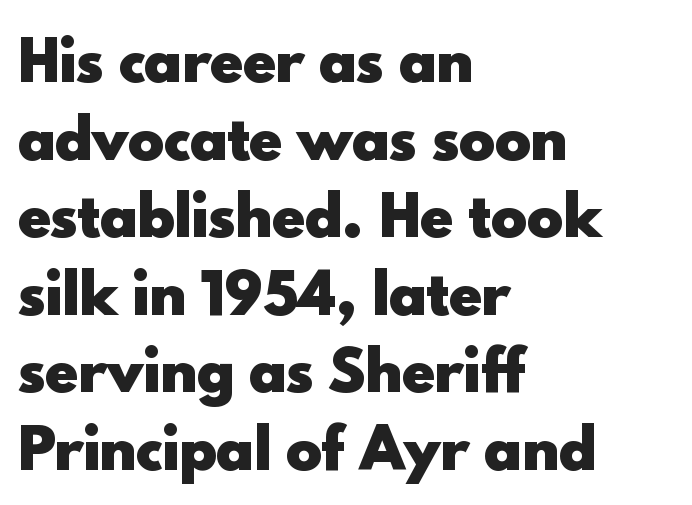
The image shows 55 px heavy sans-serif type, upright; set left-aligned, normal line spacing (1.41x), normal letter spacing, not underlined; a small x-height.
